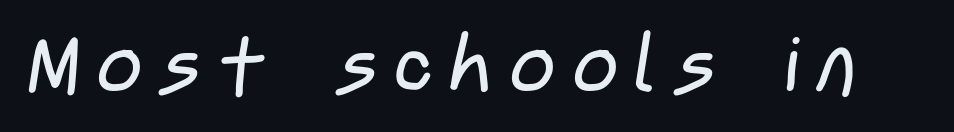
The image shows 77 px regular-weight, condensed sans-serif type; set unusually wide letter spacing (+0.24 em), not underlined; low stroke contrast and a large x-height.
